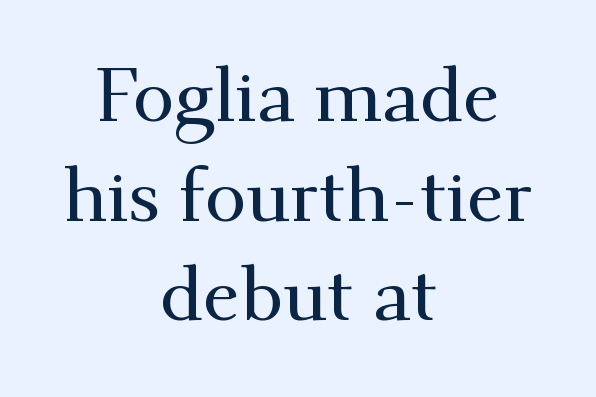
The image shows 75 px serif type, upright; set centered, normal line spacing (1.33x), normal letter spacing, not underlined; medium stroke contrast and a small x-height.
